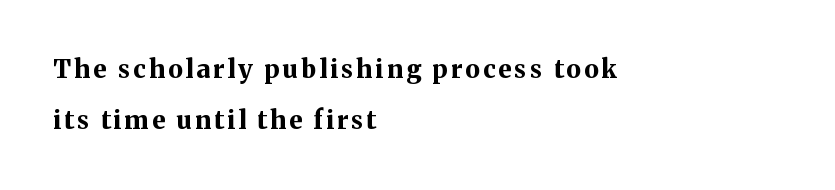
{"italic": "no", "bold": "yes", "underline": "no", "align": "left", "line_spacing": "loose", "line_spacing_ratio": 2.06, "glyph_px": 25}
